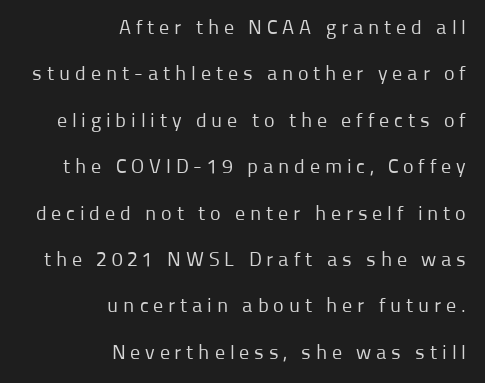
Letter spacing: wide. The text block is weighted toward the right margin, trailing off unevenly leftward. The string is rendered with underlining switched off. The block of text is sparse from top to bottom, with ample space between rows. Stems and bowls with no extra thickness — not bold.
